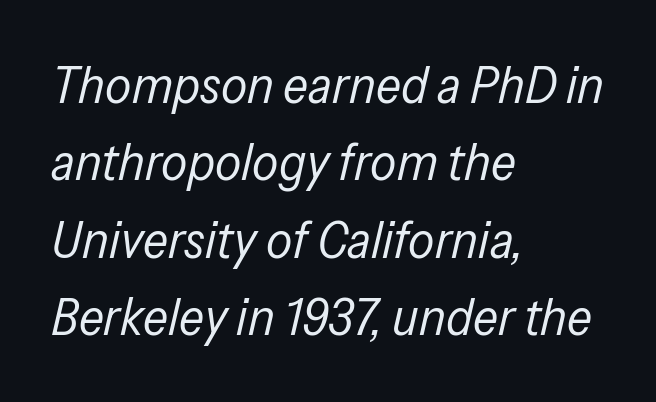
The image shows 52 px regular-weight, condensed type, italic (leaning right); set left-aligned, normal line spacing (1.49x), normal letter spacing, not underlined; low stroke contrast and a medium x-height.
